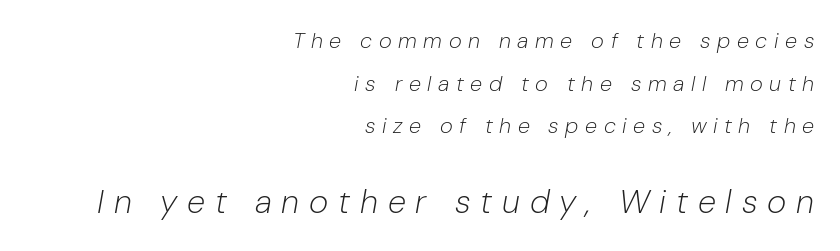
Q: Is the text bold? A: No.
Q: Is the text italic (slanted)? A: Yes, it leans right by about 10 degrees.
Q: Is the text underlined? A: No.
Q: How is the paragraph aligned? A: Right-aligned.
Q: Is the spacing between letters normal or unusually wide? A: Unusually wide.
Q: Is the spacing between lines tight, normal or loose? A: Loose.
Q: Which block of text is set in a larger size, the first (top) or the second (bottom)? A: The second (bottom) one.
Q: Width (condensed, normal, or wide)? A: Normal.
Q: Stroke contrast? A: Low.
Q: x-height? A: Medium.
Q: Monospaced? A: No.
